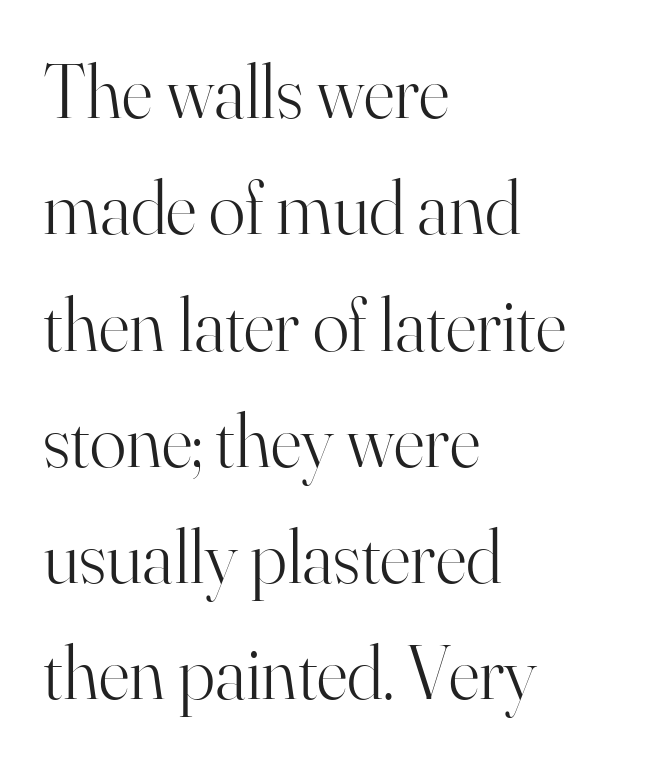
{"serif": "yes", "italic": "no", "bold": "no", "weight": "light", "width": "normal", "stroke_contrast": "high", "x_height": "small", "monospaced": "no", "underline": "no", "align": "left", "line_spacing": "normal", "line_spacing_ratio": 1.53, "letter_spacing": "normal", "letter_spacing_em": 0.0, "glyph_px": 76}
